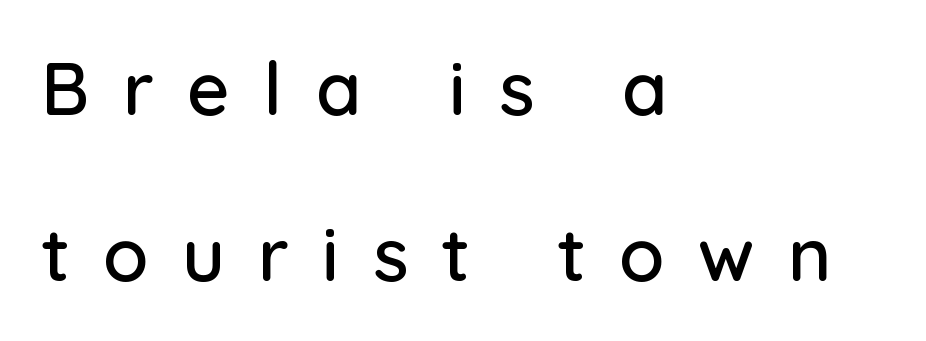
{"serif": "no", "italic": "no", "width": "normal", "stroke_contrast": "low", "x_height": "medium", "monospaced": "no", "underline": "no", "align": "left", "line_spacing": "loose", "line_spacing_ratio": 2.24, "letter_spacing": "wide", "letter_spacing_em": 0.45, "glyph_px": 74}
